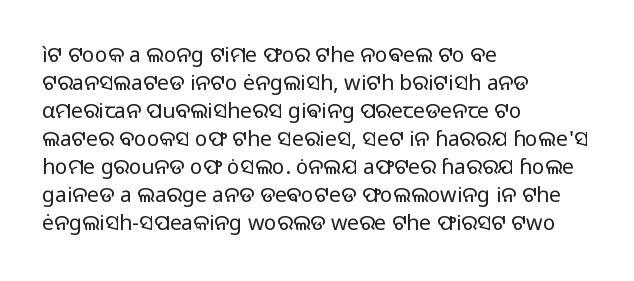
The image shows 21 px text type, upright; set left-aligned, normal line spacing (1.33x), normal letter spacing, not underlined.
